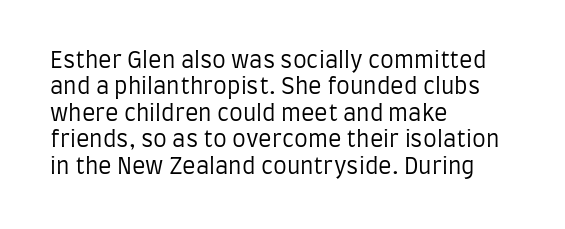
The image shows 22 px text type, upright; set left-aligned, line spacing 1.2x, normal letter spacing, not underlined.
